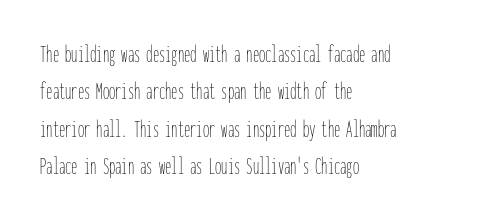
In CSS terms this would be text-align: left. Descenders are the only things crossing below the line. One glance says typical: line gaps are just what's usual. This is the regular roman posture of the typeface.
